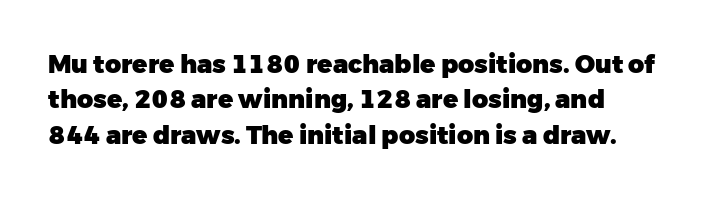
Q: Is the text bold? A: Yes.
Q: Is the text italic (slanted)? A: No, it is upright.
Q: Is the text underlined? A: No.
Q: Is the spacing between letters normal or unusually wide? A: Normal.
Q: Is the spacing between lines tight, normal or loose? A: Normal.
